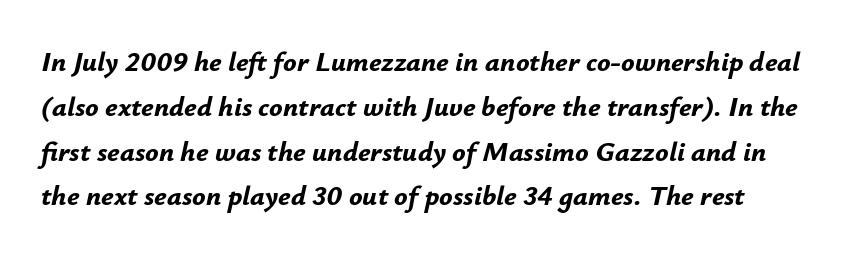
Students, this is bold: see how much ink each stroke carries. Only glyphs here, with clear space below each row. Emphasis-style slanted type is in use. The type is set solid horizontally, with unmodified tracking.
